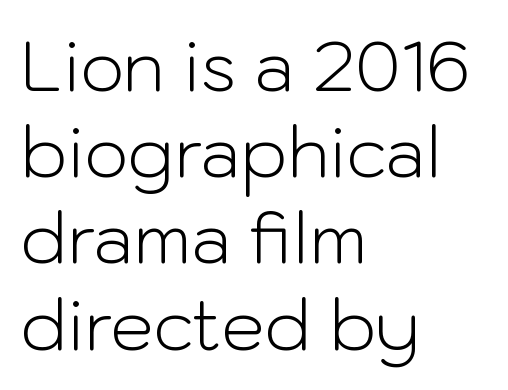
Q: Is the text bold? A: No.
Q: Is the text italic (slanted)? A: No, it is upright.
Q: Is the typeface a serif or a sans-serif typeface? A: Sans-serif.
Q: Is the text underlined? A: No.
Q: How is the paragraph aligned? A: Left-aligned.
Q: Is the spacing between letters normal or unusually wide? A: Normal.
Q: Is the spacing between lines tight, normal or loose? A: Normal.
Q: Width (condensed, normal, or wide)? A: Normal.
Q: Stroke contrast? A: Low.
Q: x-height? A: Medium.
Q: Monospaced? A: No.
